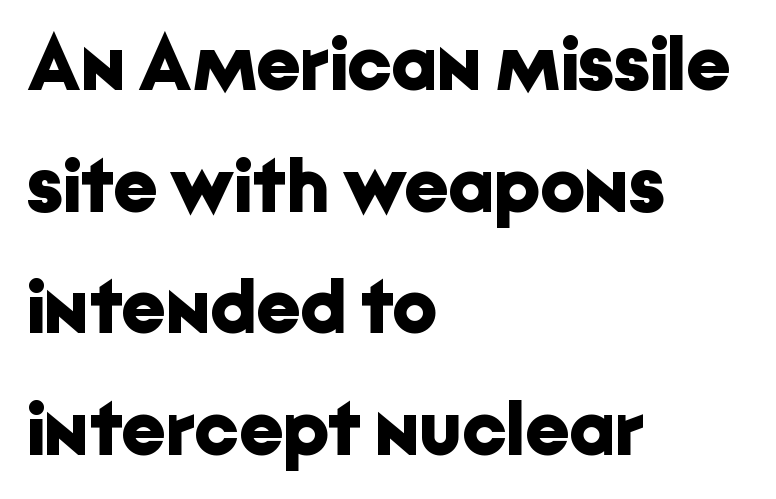
Q: Is the text bold? A: Yes.
Q: Is the text italic (slanted)? A: No, it is upright.
Q: Is the typeface a serif or a sans-serif typeface? A: Sans-serif.
Q: Is the text underlined? A: No.
Q: How is the paragraph aligned? A: Left-aligned.
Q: Is the spacing between letters normal or unusually wide? A: Normal.
Q: Is the spacing between lines tight, normal or loose? A: Normal.
Q: Width (condensed, normal, or wide)? A: Normal.
Q: Stroke contrast? A: Low.
Q: x-height? A: Medium.
Q: Monospaced? A: No.
